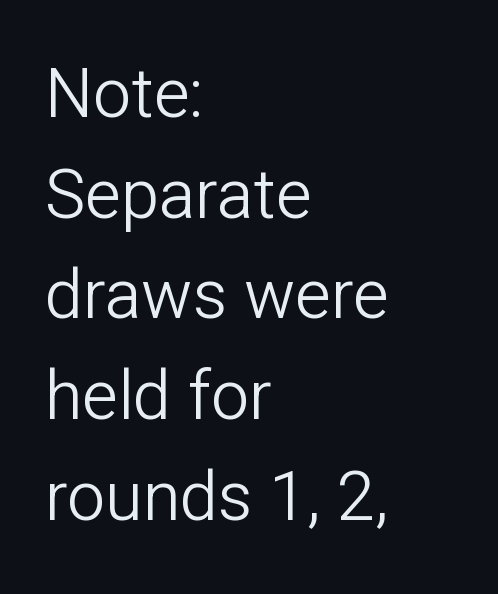
Q: Is the text bold? A: No.
Q: Is the text italic (slanted)? A: No, it is upright.
Q: Is the typeface a serif or a sans-serif typeface? A: Sans-serif.
Q: Is the text underlined? A: No.
Q: How is the paragraph aligned? A: Left-aligned.
Q: Is the spacing between letters normal or unusually wide? A: Normal.
Q: Is the spacing between lines tight, normal or loose? A: Normal.
Q: Width (condensed, normal, or wide)? A: Normal.
Q: Stroke contrast? A: Low.
Q: x-height? A: Medium.
Q: Monospaced? A: No.
